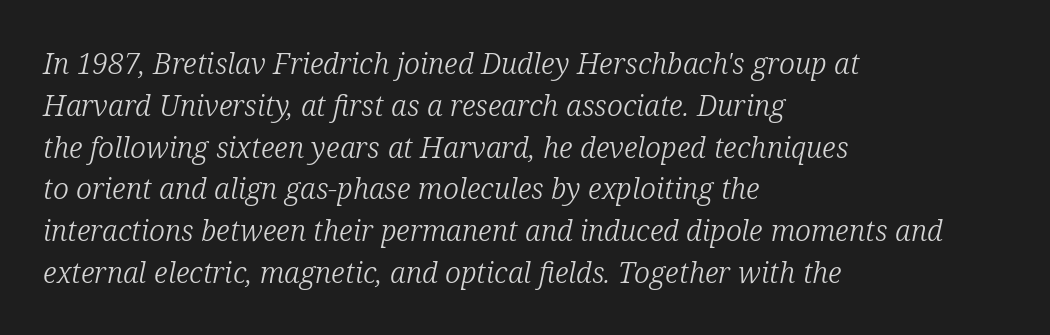
{"serif": "yes", "italic": "yes", "lean": "right", "slant_degrees": 12, "bold": "no", "weight": "light", "width": "normal", "stroke_contrast": "low", "x_height": "medium", "monospaced": "no", "underline": "no", "align": "left", "line_spacing": "normal", "line_spacing_ratio": 1.44, "letter_spacing": "normal", "letter_spacing_em": 0.0, "glyph_px": 29}
